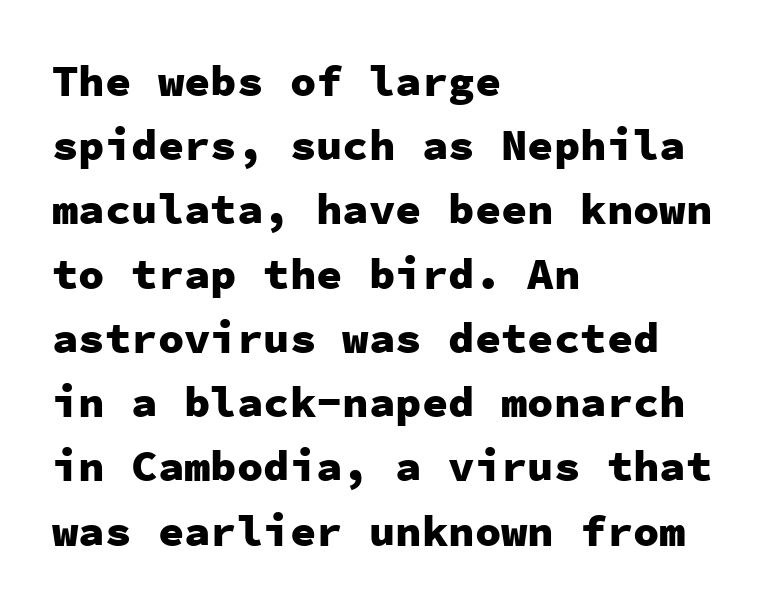
The image shows 44 px heavy sans-serif type, upright, monospaced; set left-aligned, normal line spacing (1.46x), normal letter spacing, not underlined; low stroke contrast and a medium x-height.
